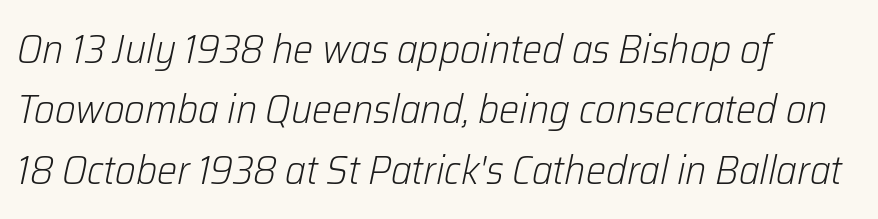
Weight class: somewhere from thin through regular. The specimen reads as italic at a glance. Here the glyphs are tracked normally, forming tight word shapes. Line beginnings align vertically; line endings do not. Summary of vertical rhythm: regular, with standard interline spacing.
